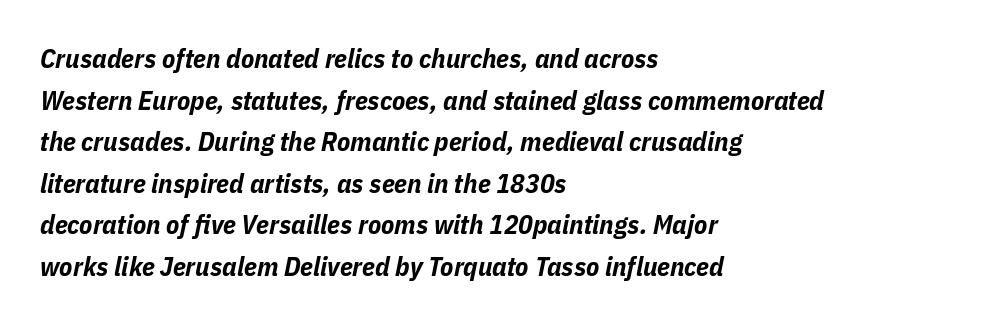
Q: Is the text bold? A: Yes.
Q: Is the text italic (slanted)? A: Yes, it leans right by about 11 degrees.
Q: Is the text underlined? A: No.
Q: How is the paragraph aligned? A: Left-aligned.
Q: Is the spacing between letters normal or unusually wide? A: Normal.
Q: Is the spacing between lines tight, normal or loose? A: Normal.
